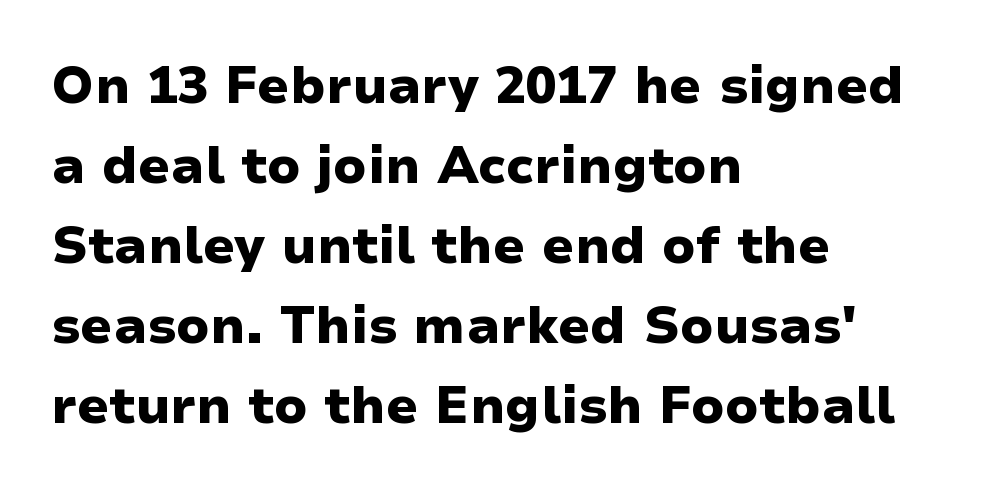
{"serif": "no", "italic": "no", "bold": "yes", "weight": "heavy", "width": "wide", "stroke_contrast": "low", "x_height": "medium", "monospaced": "no", "underline": "no", "align": "left", "line_spacing": "normal", "line_spacing_ratio": 1.57, "letter_spacing": "normal", "letter_spacing_em": 0.0, "glyph_px": 51}
